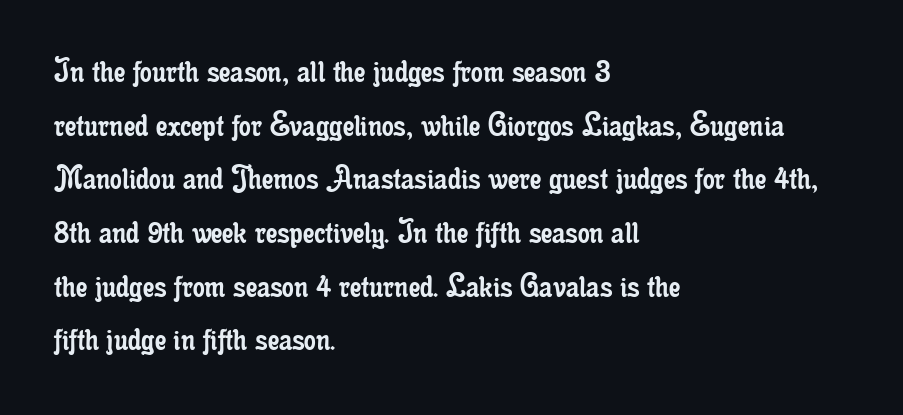
{"serif": "yes", "italic": "no", "bold": "no", "weight": "regular", "width": "condensed", "stroke_contrast": "low", "x_height": "small", "monospaced": "no", "underline": "no", "align": "left", "line_spacing": "normal", "line_spacing_ratio": 1.45, "letter_spacing": "normal", "letter_spacing_em": 0.0, "glyph_px": 37}
